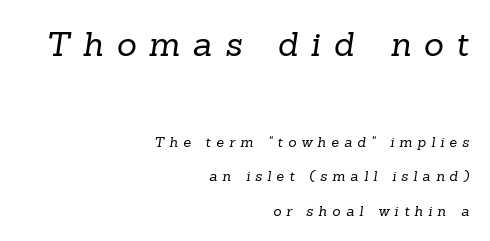
Q: Is the text bold? A: No.
Q: Is the typeface a serif or a sans-serif typeface? A: Serif.
Q: Is the text underlined? A: No.
Q: How is the paragraph aligned? A: Right-aligned.
Q: Is the spacing between letters normal or unusually wide? A: Unusually wide.
Q: Is the spacing between lines tight, normal or loose? A: Loose.
Q: Which block of text is set in a larger size, the first (top) or the second (bottom)? A: The first (top) one.
Q: Width (condensed, normal, or wide)? A: Normal.
Q: Stroke contrast? A: Low.
Q: x-height? A: Medium.
Q: Monospaced? A: No.
